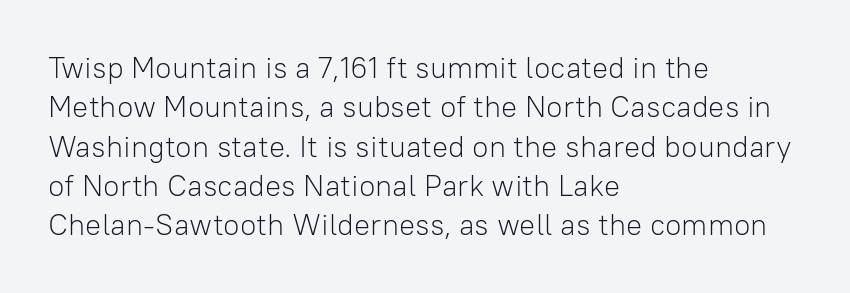
The image shows 30 px light sans-serif type, upright; set left-aligned, normal line spacing (1.31x), normal letter spacing, not underlined; low stroke contrast and a medium x-height.
